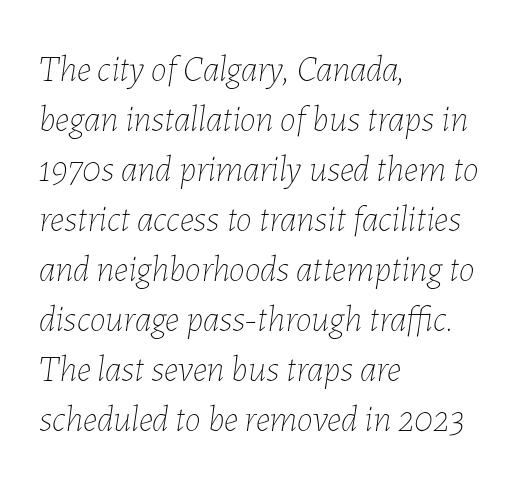
Think of a printed novel: that variable character pitch is what you see here. Horizontal alignment here is leftward, the default for most running prose. Emphasis-style slanted type is in use. No extra tracking has been applied to these lines. Line spacing here is normal. Lines of text with bare space underneath.
